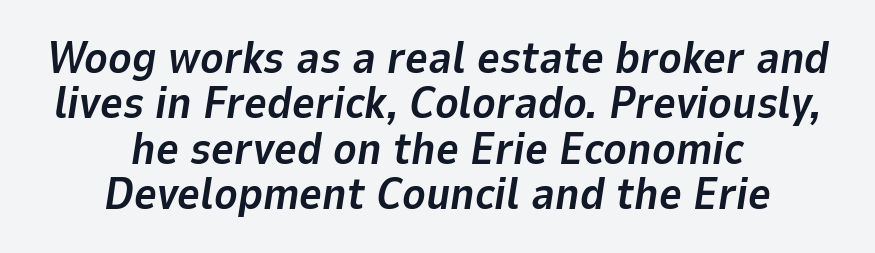
Q: Is the text bold? A: Yes.
Q: Is the text italic (slanted)? A: Yes, it leans right by about 9 degrees.
Q: Is the text underlined? A: No.
Q: How is the paragraph aligned? A: Centered.
Q: Is the spacing between letters normal or unusually wide? A: Normal.
Q: Is the spacing between lines tight, normal or loose? A: Tight.
Q: Width (condensed, normal, or wide)? A: Normal.
Q: Stroke contrast? A: Low.
Q: x-height? A: Medium.
Q: Monospaced? A: No.
